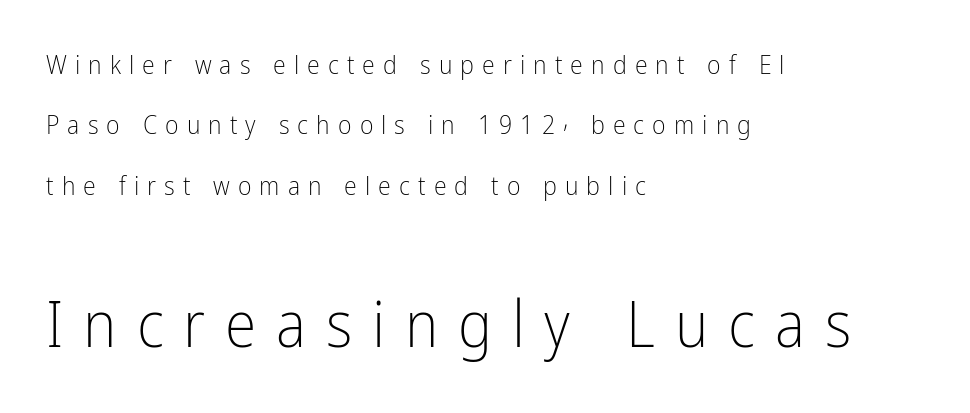
The image shows 64 px light, condensed sans-serif type, upright; set left-aligned, loose line spacing (2.32x), unusually wide letter spacing (+0.31 em), not underlined; the second (bottom) block is 2.46x larger; low stroke contrast and a medium x-height.
